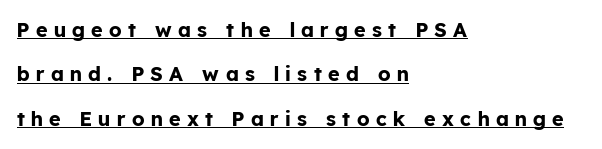
{"italic": "no", "bold": "yes", "underline": "yes", "align": "left", "line_spacing": "loose", "line_spacing_ratio": 2.22, "letter_spacing": "wide", "letter_spacing_em": 0.32, "glyph_px": 20}
